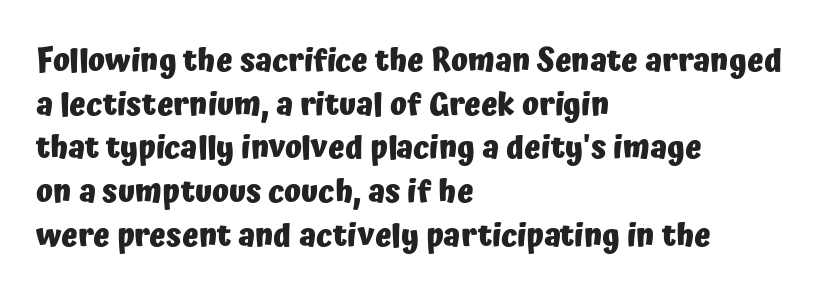
{"serif": "no", "italic": "no", "bold": "yes", "weight": "heavy", "width": "normal", "stroke_contrast": "low", "x_height": "medium", "monospaced": "no", "underline": "no", "align": "left", "line_spacing": "normal", "line_spacing_ratio": 1.41, "letter_spacing": "normal", "letter_spacing_em": 0.0, "glyph_px": 31}
